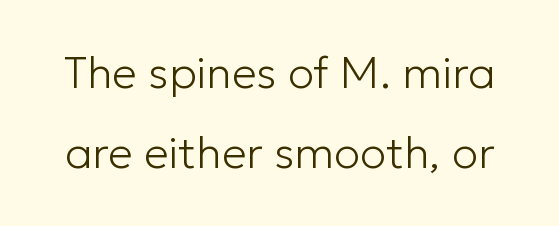
Q: Is the text bold? A: No.
Q: Is the text italic (slanted)? A: No, it is upright.
Q: Is the typeface a serif or a sans-serif typeface? A: Sans-serif.
Q: Is the text underlined? A: No.
Q: Is the spacing between letters normal or unusually wide? A: Normal.
Q: Width (condensed, normal, or wide)? A: Normal.
Q: Stroke contrast? A: Low.
Q: x-height? A: Medium.
Q: Monospaced? A: No.
